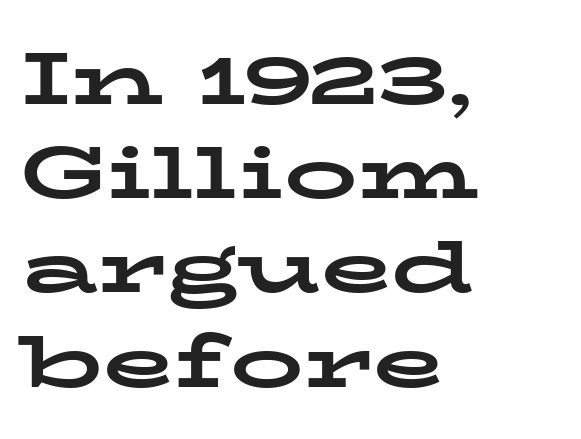
The image shows 73 px bold, wide serif type, upright; set left-aligned, normal line spacing (1.29x), normal letter spacing, not underlined; low stroke contrast and a medium x-height.
